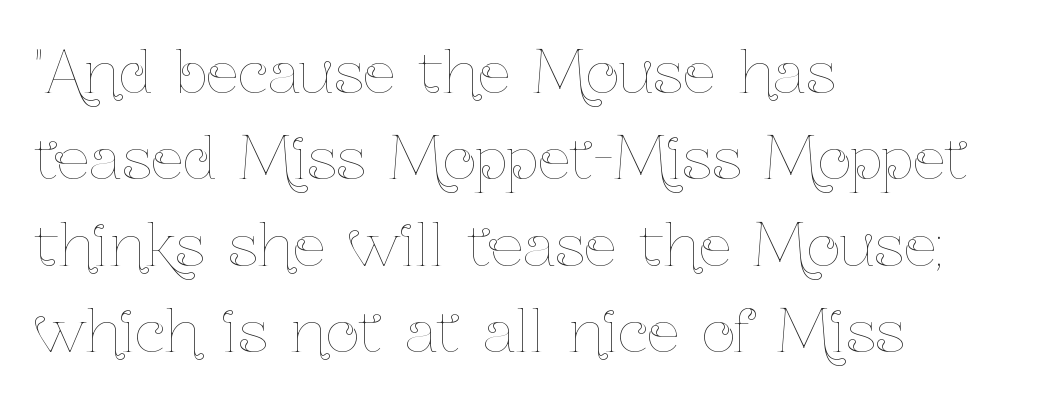
Look at the tracking — it's just the regular setting, nothing added. The space between consecutive lines is moderate. Anything drawn beneath the words? Only blank space. Is there any slant? The stems are plumb.
